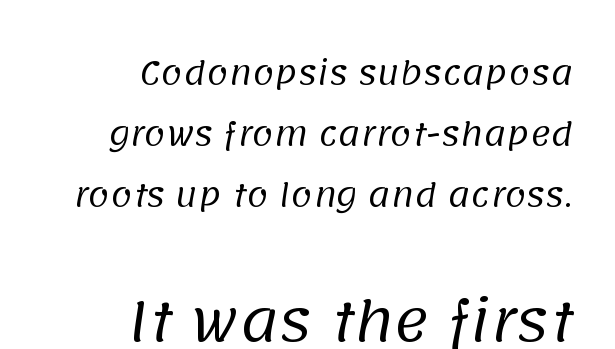
The image shows 54 px regular-weight sans-serif type; set right-aligned, loose line spacing (1.97x), normal letter spacing, not underlined; the second (bottom) block is 1.74x larger; low stroke contrast and a large x-height.
